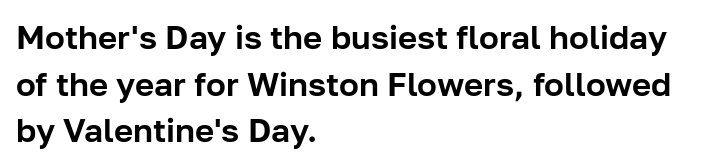
{"serif": "no", "italic": "no", "width": "normal", "stroke_contrast": "low", "x_height": "medium", "monospaced": "no", "underline": "no", "align": "left", "line_spacing": "normal", "line_spacing_ratio": 1.41, "letter_spacing": "normal", "letter_spacing_em": 0.0, "glyph_px": 33}
